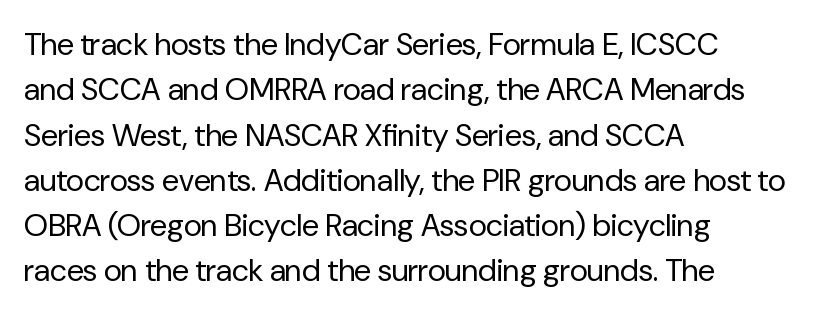
Q: Is the text bold? A: No.
Q: Is the text italic (slanted)? A: No, it is upright.
Q: Is the typeface a serif or a sans-serif typeface? A: Sans-serif.
Q: Is the text underlined? A: No.
Q: How is the paragraph aligned? A: Left-aligned.
Q: Is the spacing between letters normal or unusually wide? A: Normal.
Q: Is the spacing between lines tight, normal or loose? A: Normal.
Q: Width (condensed, normal, or wide)? A: Normal.
Q: Stroke contrast? A: Low.
Q: x-height? A: Medium.
Q: Monospaced? A: No.
